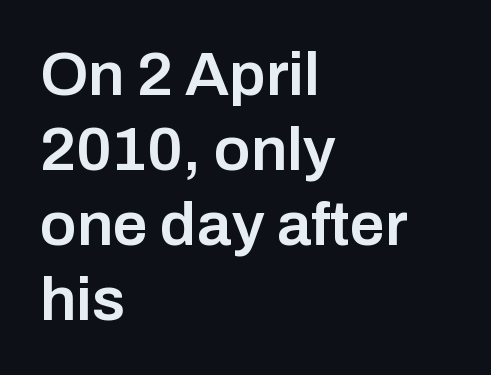
These words are printed semibold, heavier than regular yet not bold. Has an underline been added? It has not. The lines in this sample share a left origin and differ only in where they stop. Every stem runs plumb, perpendicular to the baseline. The passage shown is typed in a proportional face where columns would drift.
